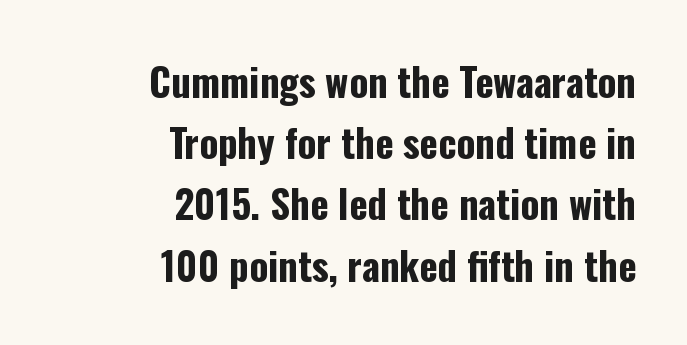
You can tell it's not italic because the verticals are truly vertical. Typeset ragged left — the right edge is the straight one. Serif or sans? Sans — the stroke terminals are bare. Descenders are the only things crossing below the line.
